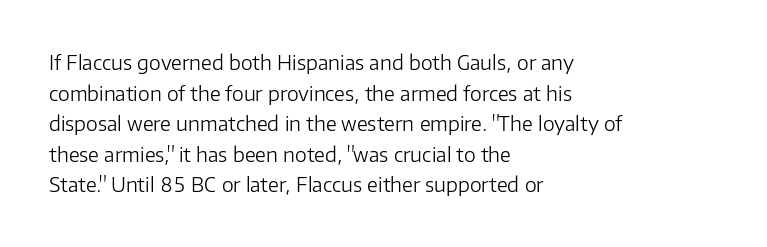
If you drew a line through each stem, it would be perfectly vertical. Students, observe: this is what conventionally led text looks like. Alignment: flush left. Decoration check: the copy has no underline.
